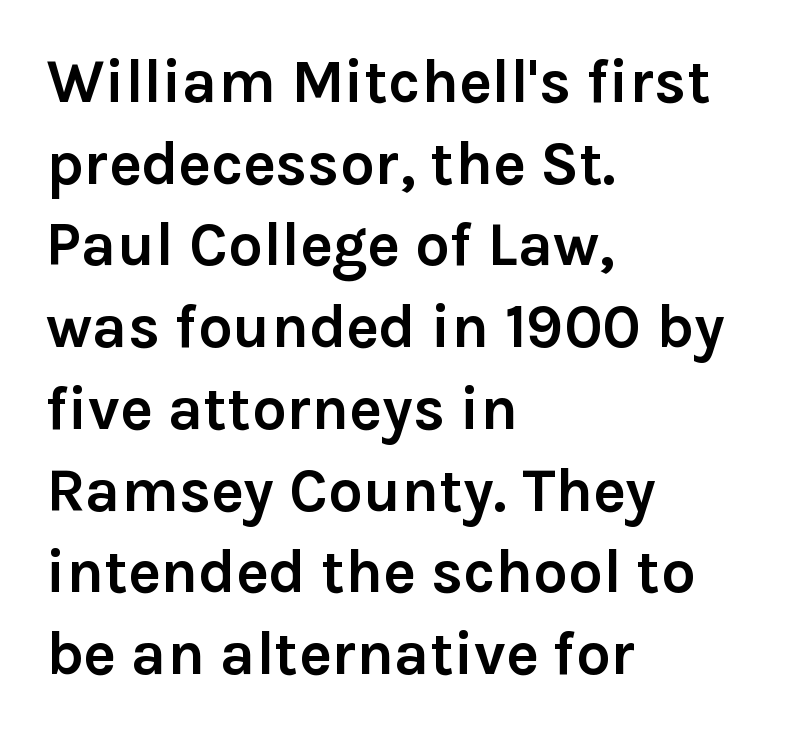
The image shows 61 px semibold sans-serif type, upright; set left-aligned, normal line spacing (1.34x), normal letter spacing, not underlined; low stroke contrast and a medium x-height.
